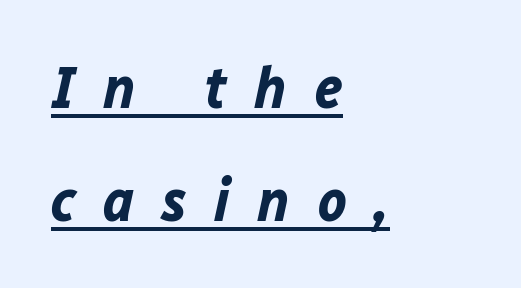
The typography opts for an oblique posture over an upright one. You could not count columns in this text — the font is proportionally spaced. As a designer I'd log this as weight 700, bold. The passage shown is underscored from start to finish. If you drew a ruler down the left edge, every line would touch it. Tracking here is generous; glyphs stand well apart from one another.
